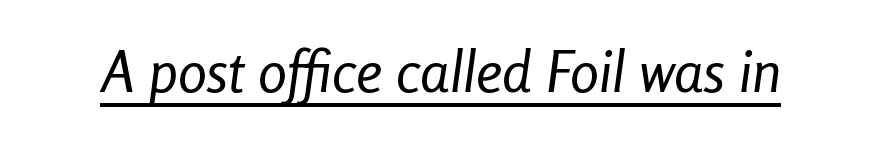
The image shows 58 px regular-weight, condensed type, italic (leaning right); set normal letter spacing, underlined; low stroke contrast and a medium x-height.
